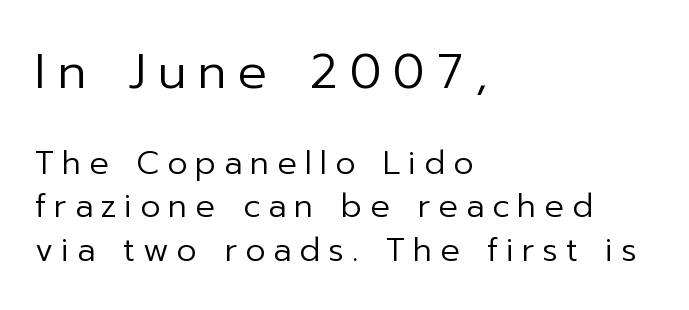
The image shows 48 px regular-weight sans-serif type, upright; set left-aligned, normal line spacing (1.36x), unusually wide letter spacing (+0.25 em), not underlined; the first (top) block is 1.5x larger; low stroke contrast and a medium x-height.
